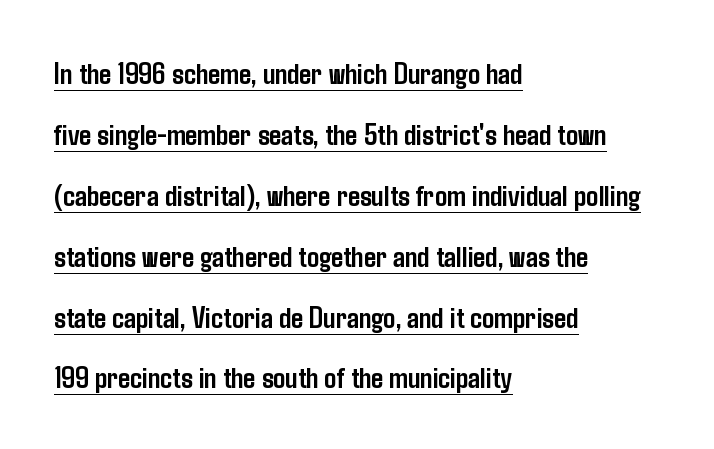
The image shows 30 px semibold, condensed sans-serif type, upright; set left-aligned, loose line spacing (2.03x), normal letter spacing, underlined; low stroke contrast and a medium x-height.
